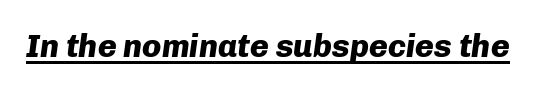
Q: Is the text bold? A: Yes.
Q: Is the text italic (slanted)? A: Yes, it leans right by about 8 degrees.
Q: Is the text underlined? A: Yes.
Q: Is the spacing between letters normal or unusually wide? A: Normal.
Q: Width (condensed, normal, or wide)? A: Normal.
Q: Stroke contrast? A: Low.
Q: x-height? A: Medium.
Q: Monospaced? A: No.
